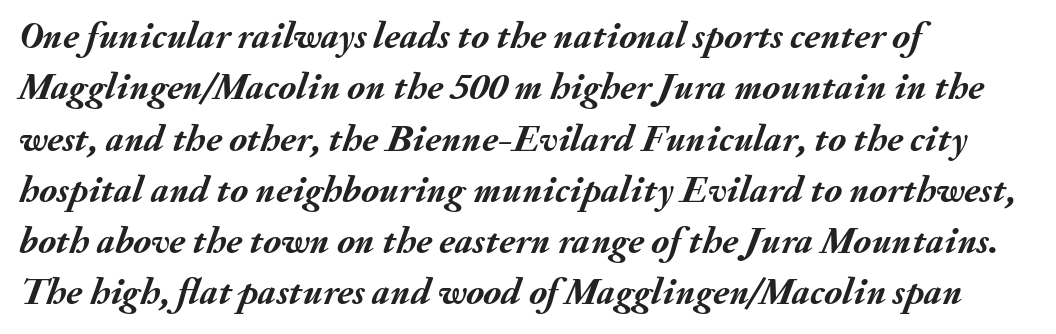
Q: Is the text bold? A: Yes.
Q: Is the text italic (slanted)? A: Yes, it leans right by about 20 degrees.
Q: Is the text underlined? A: No.
Q: How is the paragraph aligned? A: Left-aligned.
Q: Is the spacing between letters normal or unusually wide? A: Normal.
Q: Is the spacing between lines tight, normal or loose? A: Normal.
Q: Width (condensed, normal, or wide)? A: Normal.
Q: Stroke contrast? A: Medium.
Q: x-height? A: Small.
Q: Monospaced? A: No.
